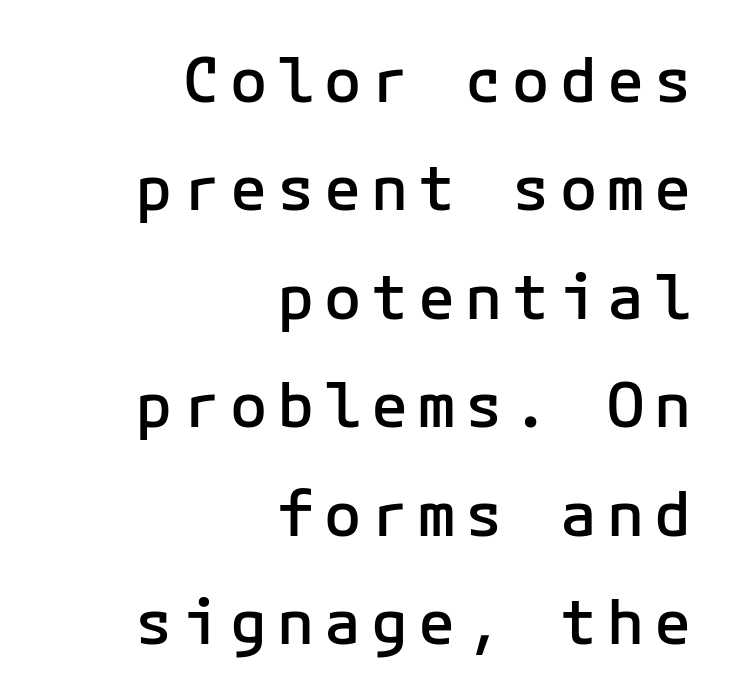
Q: Is the text bold? A: Semi-bold.
Q: Is the text italic (slanted)? A: No, it is upright.
Q: Is the typeface a serif or a sans-serif typeface? A: Sans-serif.
Q: Is the text underlined? A: No.
Q: How is the paragraph aligned? A: Right-aligned.
Q: Width (condensed, normal, or wide)? A: Normal.
Q: Stroke contrast? A: Low.
Q: x-height? A: Medium.
Q: Monospaced? A: Yes.
